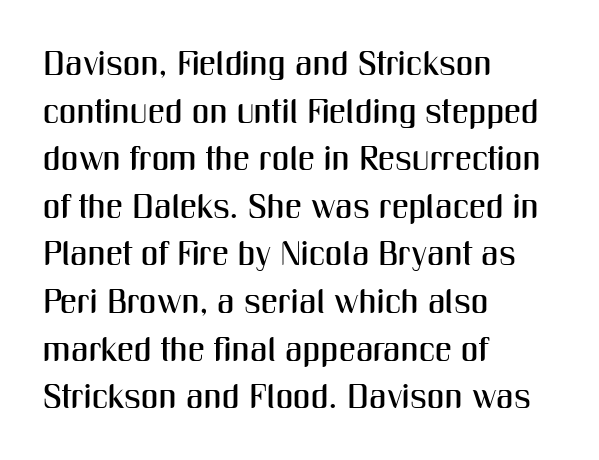
The image shows 34 px condensed sans-serif type, upright; set left-aligned, normal line spacing (1.4x), normal letter spacing, not underlined; medium stroke contrast and a medium x-height.
